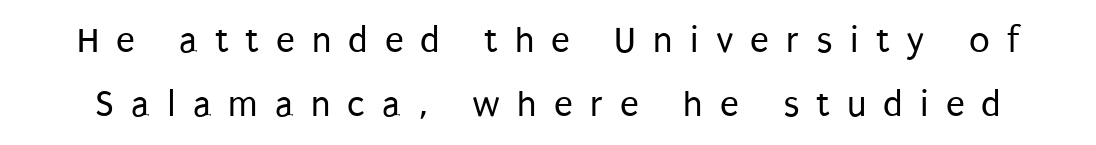
{"serif": "no", "italic": "no", "bold": "no", "weight": "regular", "width": "condensed", "stroke_contrast": "low", "x_height": "large", "monospaced": "no", "underline": "no", "line_spacing": "normal", "line_spacing_ratio": 1.68, "letter_spacing": "wide", "letter_spacing_em": 0.45, "glyph_px": 38}
